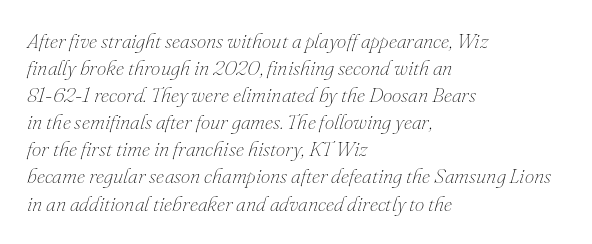
The foot of each line stays bare and open. Short note: letters normally spaced. The weight would be labelled regular, book, light, or lighter still. Honestly, the row spacing looks completely unremarkable. Is the block centered? No — it sits flush against the left margin.
